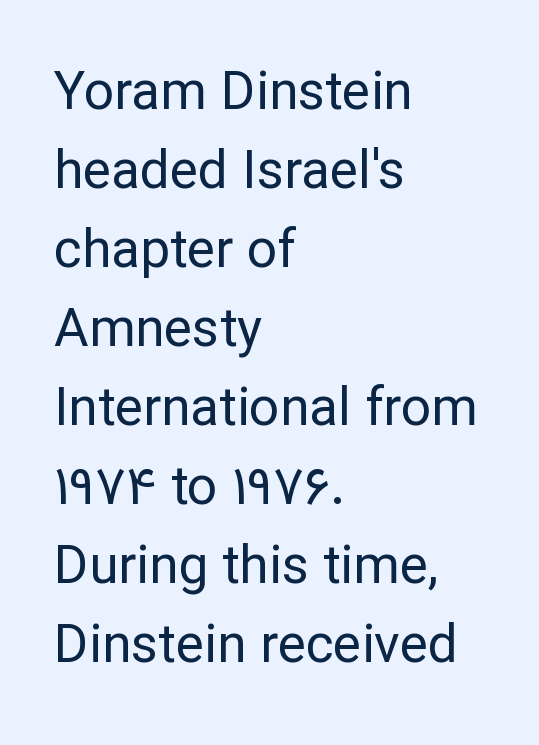
Italic: no, the glyphs are upright roman. A normal amount of white space separates one row of letters from the next. Unlike a traditional serif, this face leaves its strokes unadorned. The string is rendered with underlining switched off.
